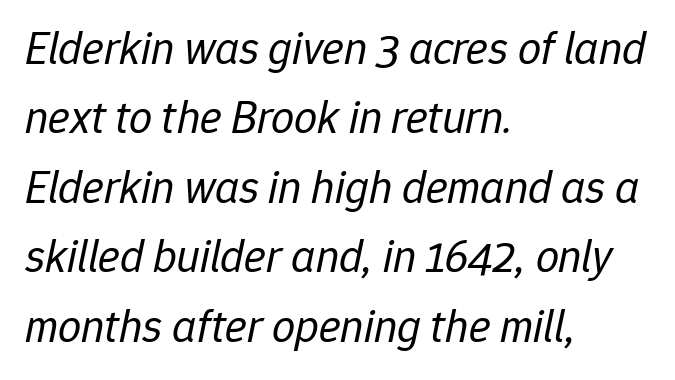
Q: Is the text bold? A: No.
Q: Is the text italic (slanted)? A: Yes, it leans right by about 12 degrees.
Q: Is the text underlined? A: No.
Q: How is the paragraph aligned? A: Left-aligned.
Q: Is the spacing between letters normal or unusually wide? A: Normal.
Q: Is the spacing between lines tight, normal or loose? A: Normal.
Q: Width (condensed, normal, or wide)? A: Normal.
Q: Stroke contrast? A: Low.
Q: x-height? A: Medium.
Q: Monospaced? A: No.
